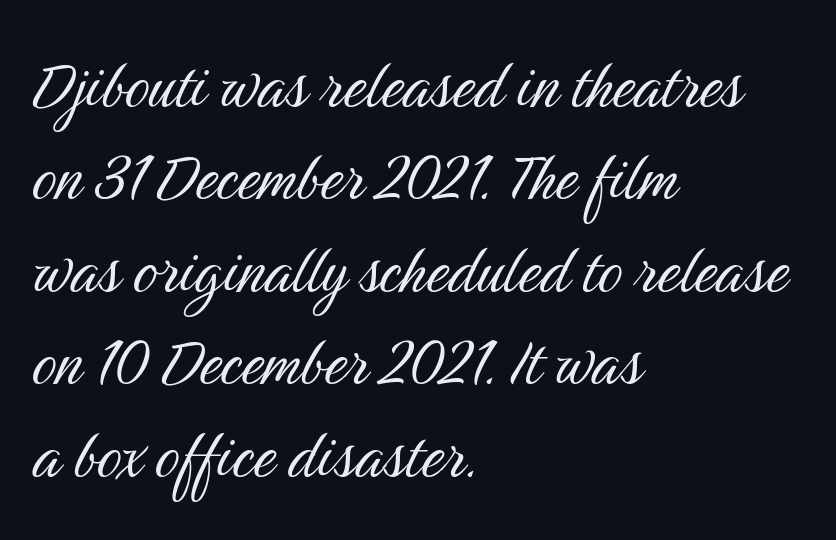
The letters advance in unequal steps, a hallmark of proportional type. Is the block centered? No — it sits flush against the left margin. Serif or sans? Sans — the stroke terminals are bare. The strip under each line holds only bare page. The font is comparable to plain body text, perhaps lighter.
